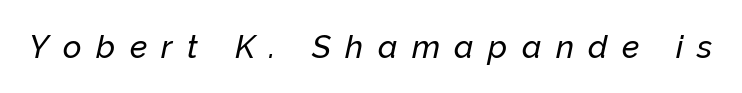
Would a proofreader flag this as italicized? Yes. Looks like regular typesetting: each glyph gets only the width it needs. Is the letter spacing exaggerated? Yes — the characters are pushed far apart. A bare baseline throughout the passage.
